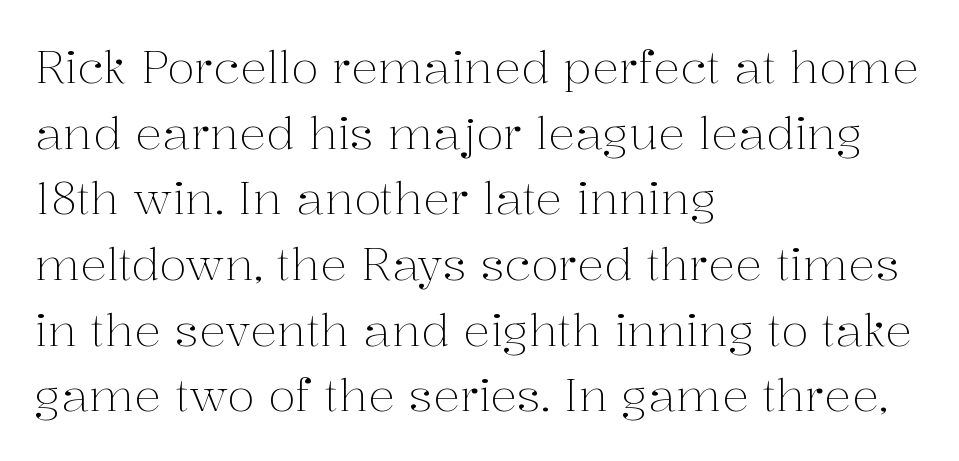
Q: Is the text bold? A: No.
Q: Is the text italic (slanted)? A: No, it is upright.
Q: Is the typeface a serif or a sans-serif typeface? A: Serif.
Q: Is the text underlined? A: No.
Q: How is the paragraph aligned? A: Left-aligned.
Q: Is the spacing between letters normal or unusually wide? A: Normal.
Q: Is the spacing between lines tight, normal or loose? A: Normal.
Q: Width (condensed, normal, or wide)? A: Normal.
Q: Stroke contrast? A: Medium.
Q: x-height? A: Medium.
Q: Monospaced? A: No.
